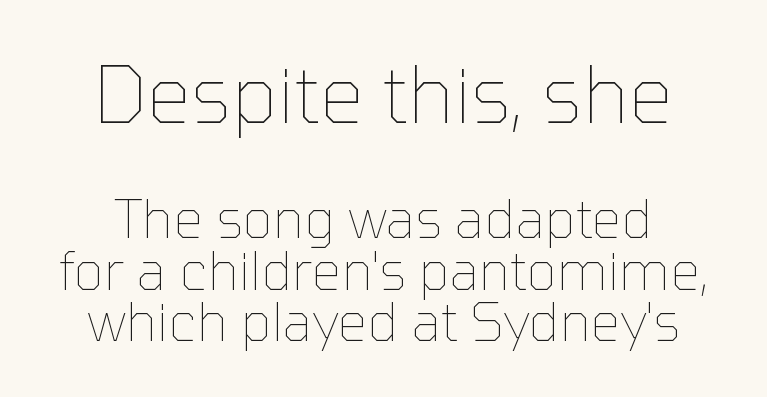
{"italic": "no", "bold": "no", "weight": "thin", "width": "normal", "stroke_contrast": "low", "x_height": "medium", "monospaced": "no", "underline": "no", "line_spacing": "tight", "line_spacing_ratio": 0.98, "letter_spacing": "normal", "letter_spacing_em": 0.0, "larger_block": "first", "size_ratio": 1.49, "glyph_px": 79}
